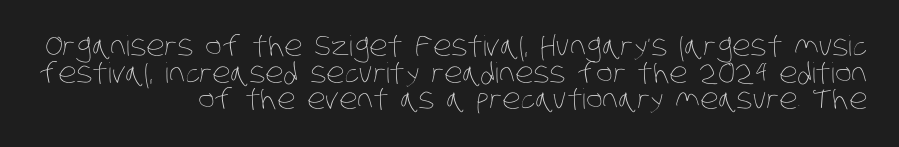
{"bold": "no", "weight": "thin", "width": "condensed", "stroke_contrast": "low", "x_height": "large", "monospaced": "no", "underline": "no", "align": "right", "line_spacing": "tight", "line_spacing_ratio": 0.95, "letter_spacing": "normal", "letter_spacing_em": 0.0, "glyph_px": 28}
